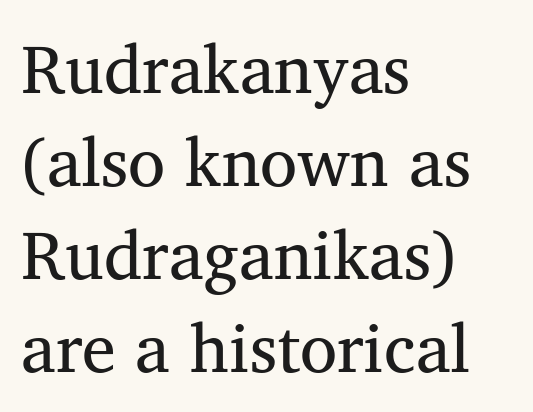
Q: Is the text bold? A: No.
Q: Is the text italic (slanted)? A: No, it is upright.
Q: Is the typeface a serif or a sans-serif typeface? A: Serif.
Q: Is the text underlined? A: No.
Q: How is the paragraph aligned? A: Left-aligned.
Q: Is the spacing between letters normal or unusually wide? A: Normal.
Q: Is the spacing between lines tight, normal or loose? A: Normal.
Q: Width (condensed, normal, or wide)? A: Normal.
Q: Stroke contrast? A: Medium.
Q: x-height? A: Medium.
Q: Monospaced? A: No.
